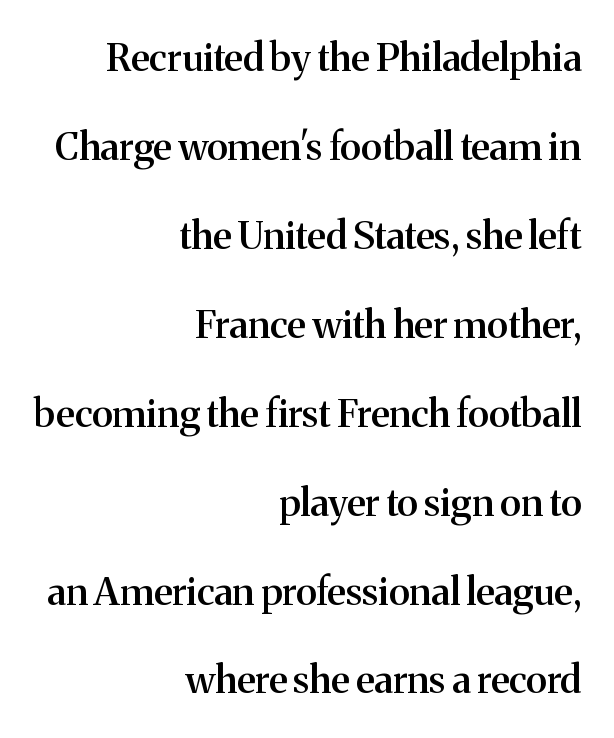
The image shows 38 px semibold serif type, upright; set right-aligned, loose line spacing (2.34x), normal letter spacing, not underlined; medium stroke contrast and a medium x-height.
